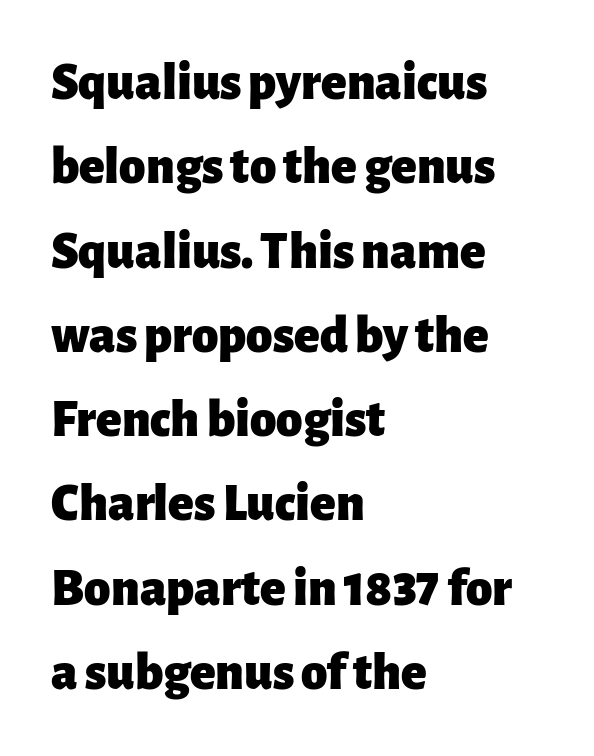
The image shows 53 px heavy sans-serif type, upright; set left-aligned, normal line spacing (1.59x), normal letter spacing, not underlined; low stroke contrast and a medium x-height.
